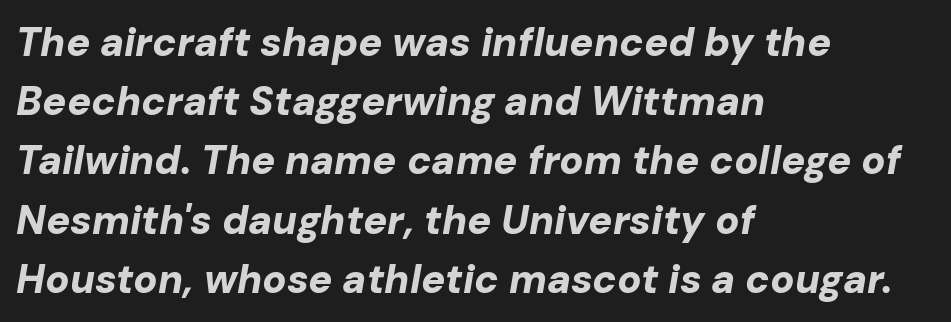
{"italic": "yes", "lean": "right", "slant_degrees": 10, "bold": "yes", "weight": "bold", "width": "normal", "stroke_contrast": "low", "x_height": "medium", "monospaced": "no", "underline": "no", "align": "left", "line_spacing": "normal", "line_spacing_ratio": 1.48, "letter_spacing": "normal", "letter_spacing_em": 0.0, "glyph_px": 40}
